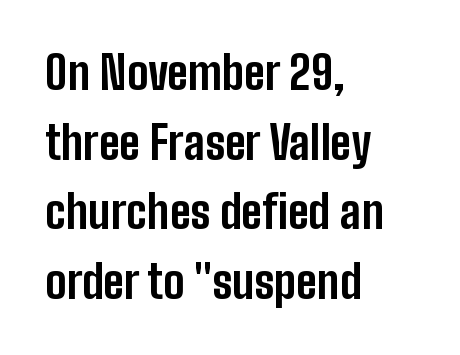
Posture: upright roman. Type without underlining. How heavy is the stroke? Heavy — this is a bold. Nothing unusual about the tracking: characters are spaced as the font intends. Which margin do the lines hug? The left one — the right edge is uneven.
